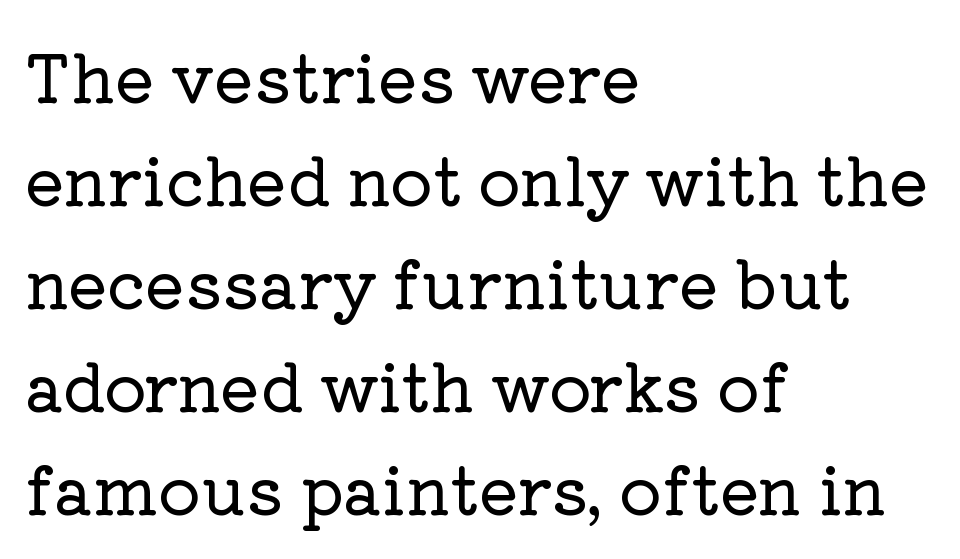
The axis of the letterforms is exactly vertical. The rows are spaced the way most documents space them. Teacher's note: observe the even left margin — that is flush-left alignment. This rendering features lettering with no underline. The passage shown is typed in a proportional face where columns would drift. To sum up the face: it has serifs.
